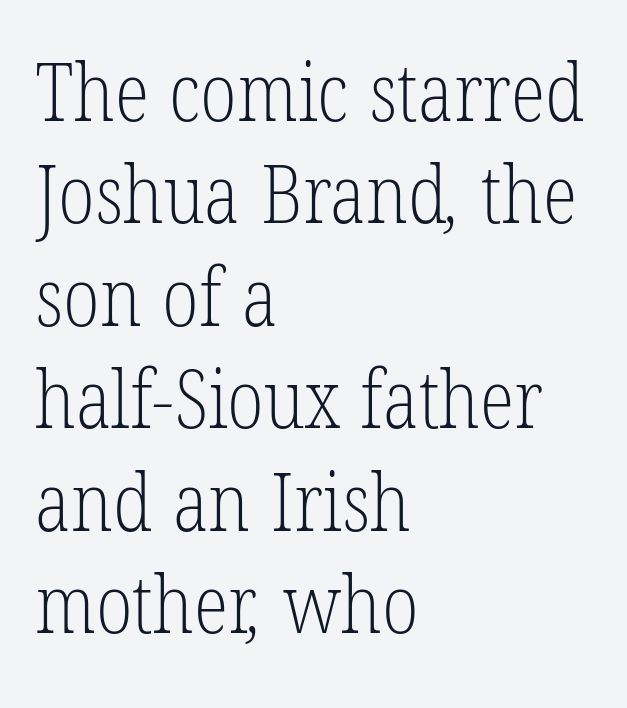
Q: Is the text bold? A: No.
Q: Is the typeface a serif or a sans-serif typeface? A: Serif.
Q: Is the text underlined? A: No.
Q: How is the paragraph aligned? A: Left-aligned.
Q: Is the spacing between letters normal or unusually wide? A: Normal.
Q: Is the spacing between lines tight, normal or loose? A: Normal.
Q: Width (condensed, normal, or wide)? A: Condensed.
Q: Stroke contrast? A: Low.
Q: x-height? A: Medium.
Q: Monospaced? A: No.
